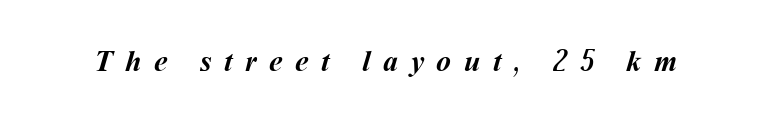
The image shows 30 px semibold type; set unusually wide letter spacing (+0.42 em), not underlined; medium stroke contrast and a medium x-height.
